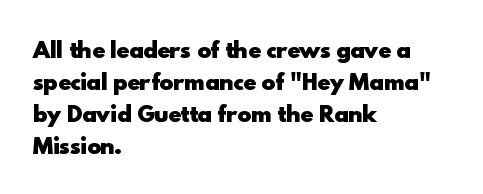
{"italic": "no", "bold": "yes", "underline": "no", "align": "left", "line_spacing": "normal", "line_spacing_ratio": 1.52, "letter_spacing": "normal", "letter_spacing_em": 0.0, "glyph_px": 21}
